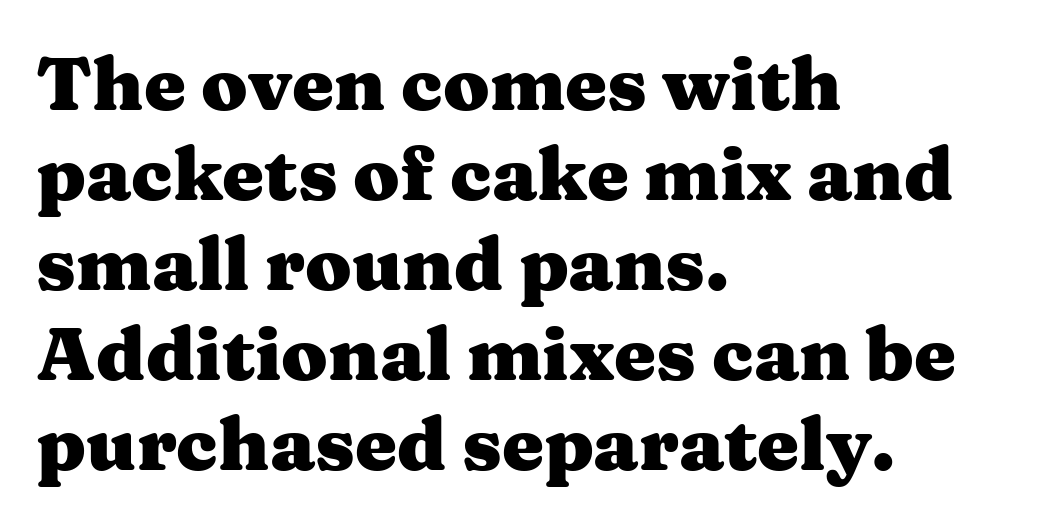
{"serif": "yes", "italic": "no", "bold": "yes", "weight": "heavy", "width": "wide", "stroke_contrast": "medium", "x_height": "medium", "monospaced": "no", "underline": "no", "align": "left", "line_spacing_ratio": 1.2, "letter_spacing": "normal", "letter_spacing_em": 0.0, "glyph_px": 75}
